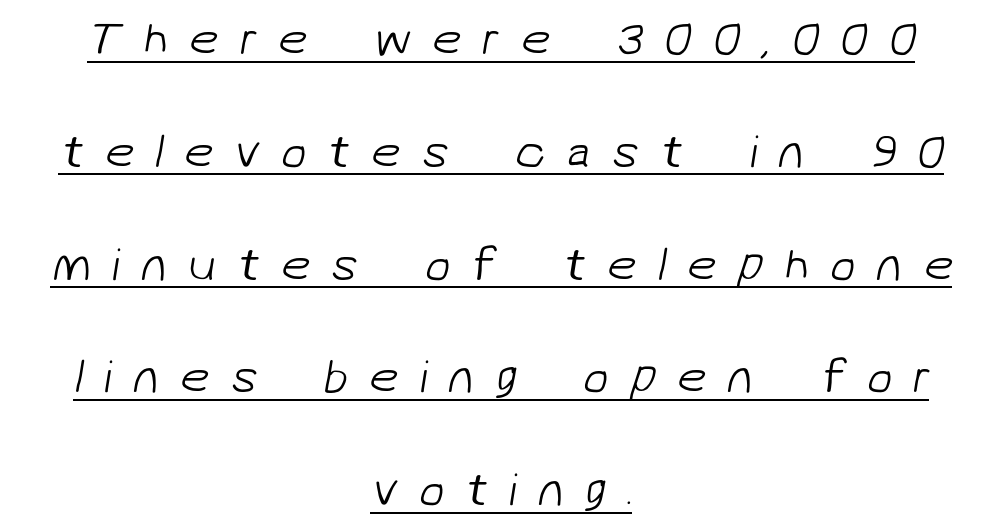
Is there much room between lines? Yes — plenty of vertical air separates them. Think standard paragraph weight, or any step lighter than that. The rendering uses natural spacing where letterforms have individual widths. Does the copy run flush right? No — it is centered line by line.
